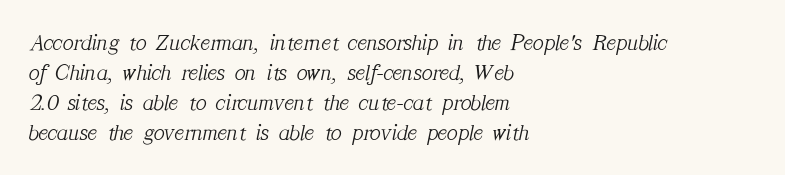
Q: Is the text bold? A: No.
Q: Is the text italic (slanted)? A: Yes, it leans right by about 12 degrees.
Q: Is the text underlined? A: No.
Q: How is the paragraph aligned? A: Left-aligned.
Q: Is the spacing between letters normal or unusually wide? A: Normal.
Q: Is the spacing between lines tight, normal or loose? A: Normal.
